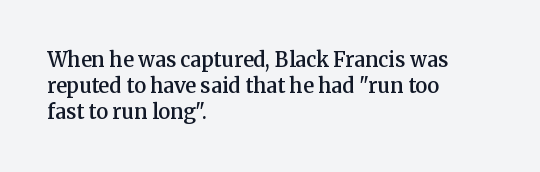
Q: Is the text bold? A: Semi-bold.
Q: Is the text italic (slanted)? A: No, it is upright.
Q: Is the text underlined? A: No.
Q: How is the paragraph aligned? A: Left-aligned.
Q: Is the spacing between letters normal or unusually wide? A: Normal.
Q: Is the spacing between lines tight, normal or loose? A: Normal.
